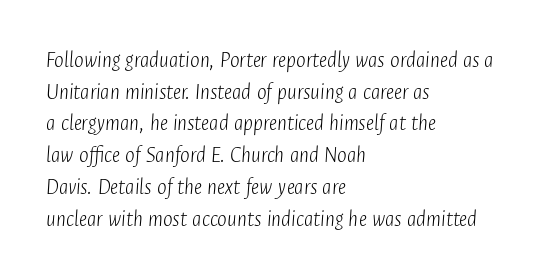
The text block is weighted toward the left margin, trailing off unevenly rightward. This sample keeps an unexceptional amount of space between lines. Standard letterfit; no display-style spreading of the glyphs. Decoration check: the copy has no underline. The glyphs look as if they've been sheared to an angle.
